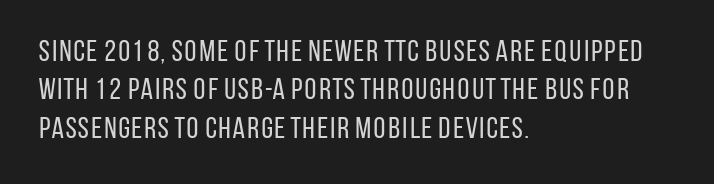
The image shows 30 px regular-weight, condensed sans-serif type, upright; set left-aligned, normal line spacing (1.28x), normal letter spacing, not underlined; low stroke contrast and a large x-height.
